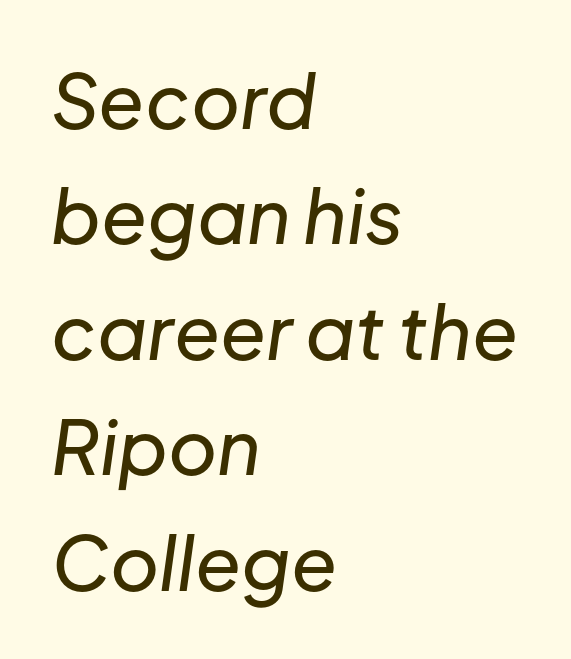
The image shows 75 px text type, italic (leaning right); set left-aligned, normal line spacing (1.54x), normal letter spacing, not underlined; low stroke contrast and a medium x-height.
